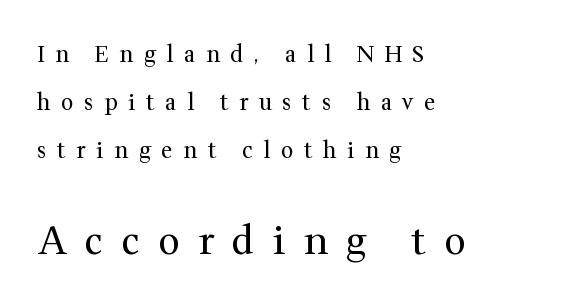
A typesetter would call this heavily tracked-out type. Horizontal bands of white between lines are thick stripes. The passage shown is not bold in any degree. Serif or sans? Serif — the stroke terminals have little feet.
